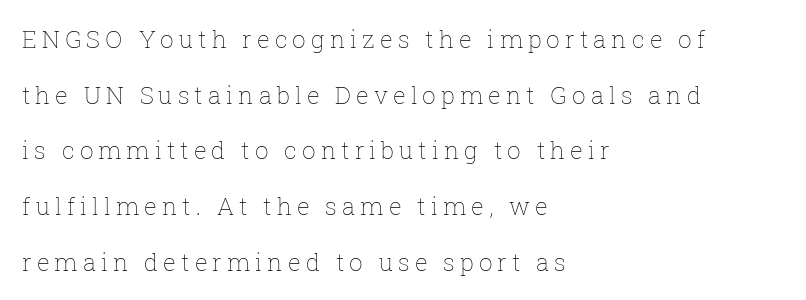
Q: Is the text bold? A: No.
Q: Is the text italic (slanted)? A: No, it is upright.
Q: Is the text underlined? A: No.
Q: How is the paragraph aligned? A: Left-aligned.
Q: Is the spacing between letters normal or unusually wide? A: Unusually wide.
Q: Is the spacing between lines tight, normal or loose? A: Loose.
